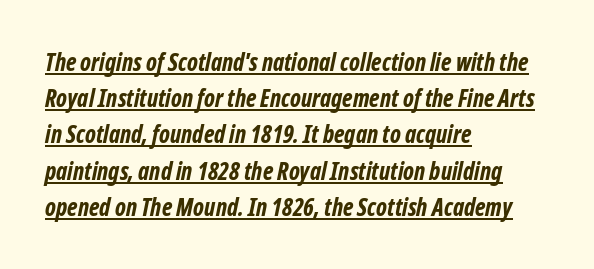
{"bold": "yes", "underline": "yes", "align": "left", "line_spacing": "normal", "line_spacing_ratio": 1.51, "letter_spacing": "normal", "letter_spacing_em": 0.0, "glyph_px": 24}
